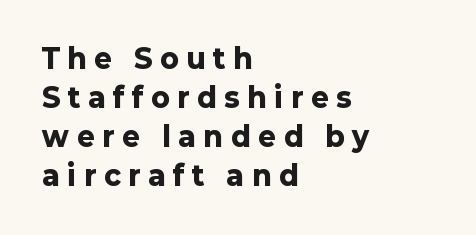
There is plenty of visible air inserted between adjacent glyphs. In terms of posture, this sample is upright. The face used here has the dense, thick strokes of a bold. A student would call this left alignment; a typographer would say flush left, rag right. The specimen omits any rule beneath the text block's lines. Each new line begins a customary step beneath the previous one.
